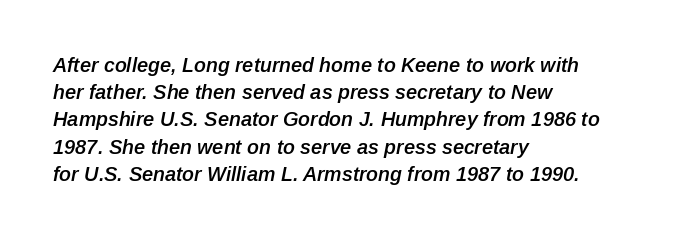
{"italic": "yes", "lean": "right", "slant_degrees": 12, "bold": "semi", "underline": "no", "align": "left", "line_spacing": "normal", "line_spacing_ratio": 1.36, "letter_spacing": "normal", "letter_spacing_em": 0.0, "glyph_px": 20}
